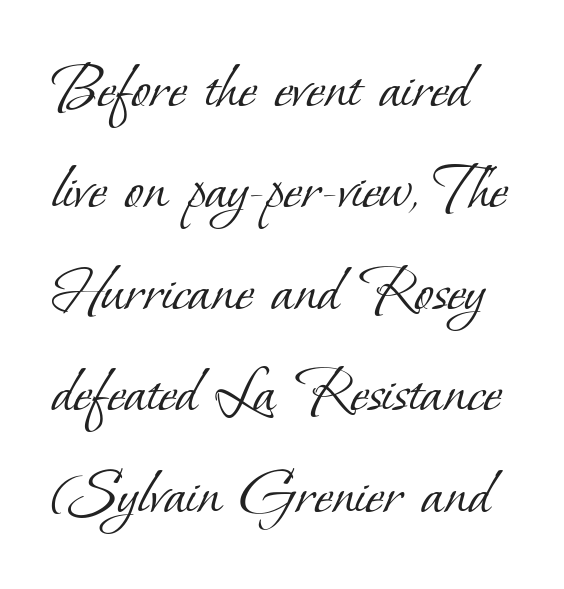
This is not heavy type; no bold has been used. Plain, unruled lines of type. Examine the stroke ends and you'll spot serifs. Looks like regular typesetting: each glyph gets only the width it needs.
